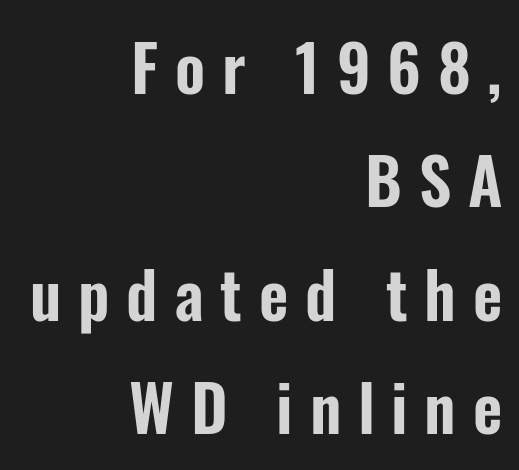
{"serif": "no", "italic": "no", "width": "condensed", "stroke_contrast": "low", "x_height": "medium", "monospaced": "no", "underline": "no", "align": "right", "line_spacing_ratio": 1.77, "letter_spacing": "wide", "letter_spacing_em": 0.26, "glyph_px": 64}
